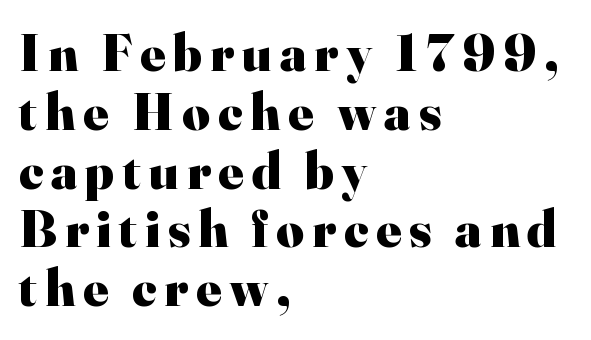
{"serif": "yes", "italic": "no", "bold": "yes", "weight": "heavy", "width": "normal", "stroke_contrast": "high", "x_height": "small", "monospaced": "no", "underline": "no", "align": "left", "line_spacing": "tight", "line_spacing_ratio": 1.11, "glyph_px": 53}
